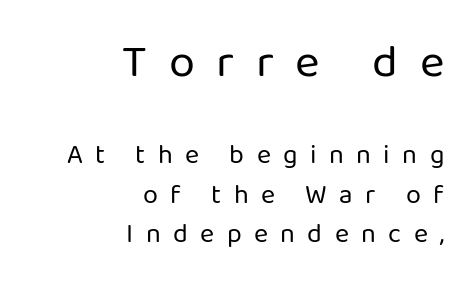
The image shows 47 px regular-weight sans-serif type, upright; set right-aligned, normal line spacing (1.46x), unusually wide letter spacing (+0.46 em), not underlined; the first (top) block is 1.74x larger; low stroke contrast and a medium x-height.
